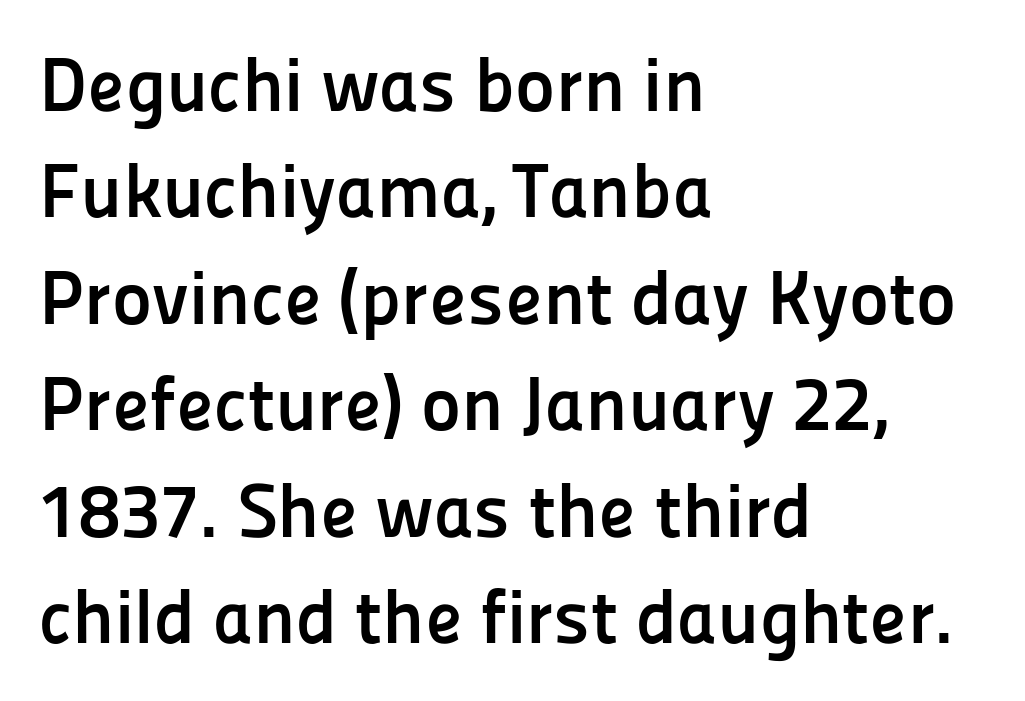
{"serif": "no", "italic": "no", "bold": "yes", "weight": "semibold", "width": "normal", "stroke_contrast": "low", "x_height": "medium", "monospaced": "no", "underline": "no", "align": "left", "line_spacing": "normal", "line_spacing_ratio": 1.4, "letter_spacing": "normal", "letter_spacing_em": 0.0, "glyph_px": 76}
